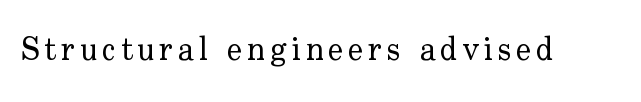
{"serif": "yes", "italic": "no", "bold": "no", "weight": "regular", "width": "normal", "stroke_contrast": "low", "x_height": "small", "monospaced": "no", "underline": "no", "glyph_px": 32}
